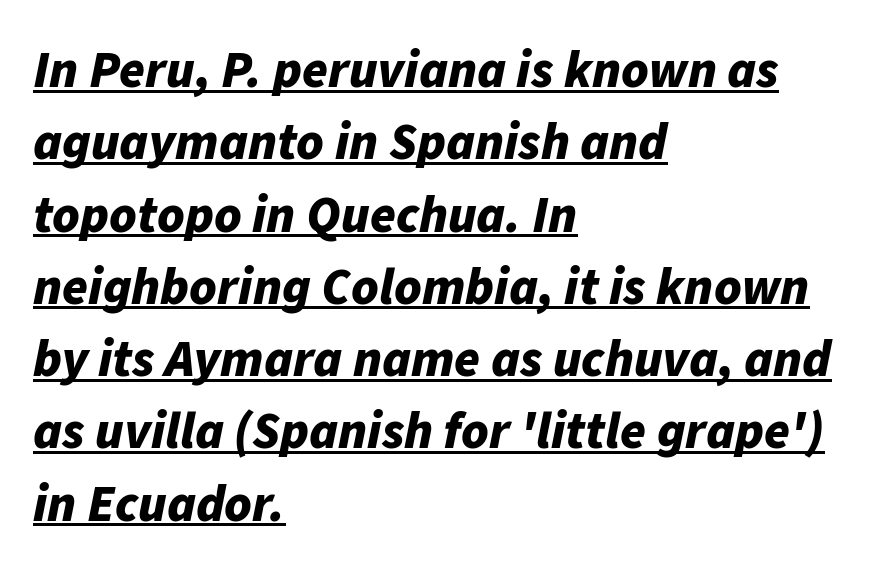
Q: Is the text bold? A: Yes.
Q: Is the text italic (slanted)? A: Yes, it leans right by about 11 degrees.
Q: Is the text underlined? A: Yes.
Q: How is the paragraph aligned? A: Left-aligned.
Q: Is the spacing between letters normal or unusually wide? A: Normal.
Q: Is the spacing between lines tight, normal or loose? A: Normal.
Q: Width (condensed, normal, or wide)? A: Normal.
Q: Stroke contrast? A: Low.
Q: x-height? A: Medium.
Q: Monospaced? A: No.
